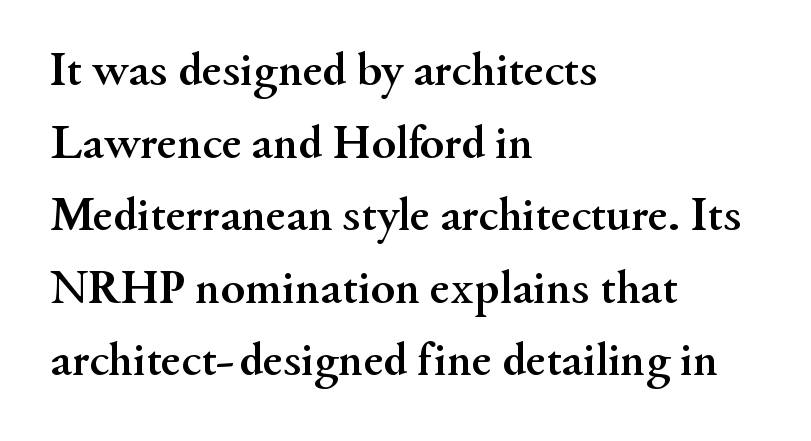
{"serif": "yes", "italic": "no", "bold": "yes", "weight": "semibold", "width": "normal", "stroke_contrast": "medium", "x_height": "small", "monospaced": "no", "underline": "no", "align": "left", "line_spacing": "normal", "line_spacing_ratio": 1.48, "letter_spacing": "normal", "letter_spacing_em": 0.0, "glyph_px": 49}
